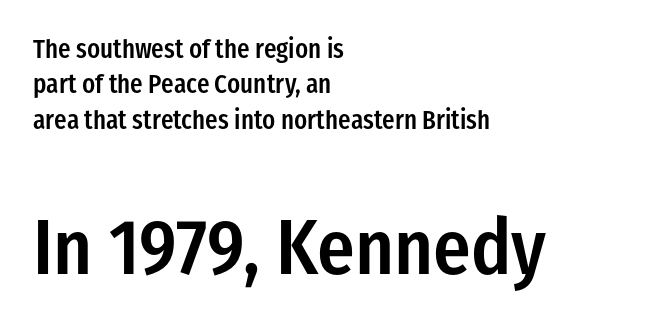
The image shows 78 px semibold, condensed sans-serif type, upright; set left-aligned, normal line spacing (1.36x), normal letter spacing, not underlined; the second (bottom) block is 3.0x larger; low stroke contrast and a medium x-height.
